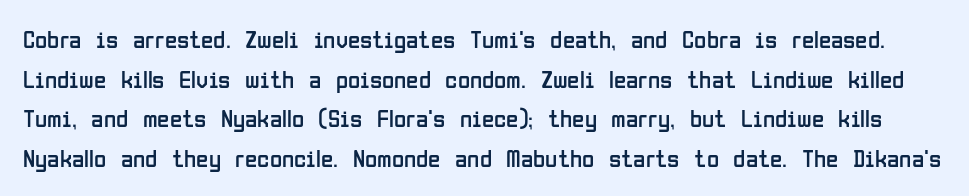
The typeface has the unassuming heft of standard copy or less. This sample uses an upright cut, with every glyph sitting square on the baseline. These lines keep a tight, regular rhythm from letter to letter. The foot of each line stays bare and open. What's the leading like? Ordinary, nothing unusual.
